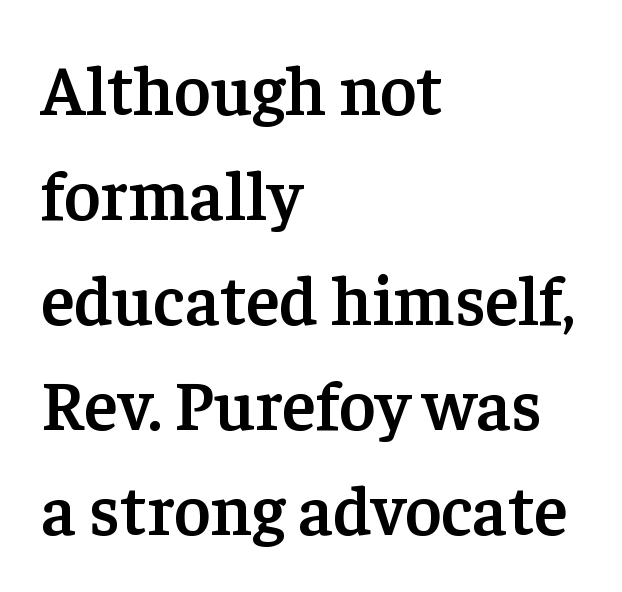
No extra tracking has been applied to these lines. A typesetter would call this proportional, since set widths differ per character. Posture: straight, roman, zero tilt. Vertically, the passage feels balanced, rows spaced as you'd expect. Has an underline been added? It has not. The letters are semibold — heavier than regular but short of a full bold.
